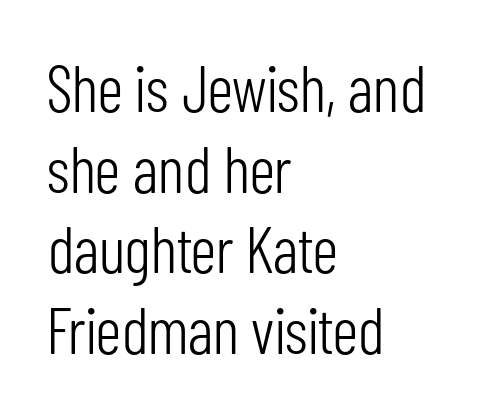
Horizontal alignment here is leftward, the default for most running prose. The specimen reads as upright at a glance. Check under the words: just untouched page. Stem width sits at or under what a default text font uses.
